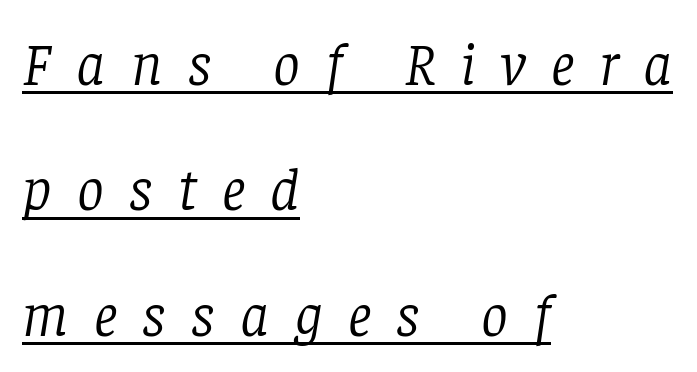
Q: Is the text bold? A: No.
Q: Is the text italic (slanted)? A: Yes, it leans right by about 8 degrees.
Q: Is the typeface a serif or a sans-serif typeface? A: Serif.
Q: Is the text underlined? A: Yes.
Q: How is the paragraph aligned? A: Left-aligned.
Q: Is the spacing between letters normal or unusually wide? A: Unusually wide.
Q: Is the spacing between lines tight, normal or loose? A: Loose.
Q: Width (condensed, normal, or wide)? A: Normal.
Q: Stroke contrast? A: Low.
Q: x-height? A: Large.
Q: Monospaced? A: No.
